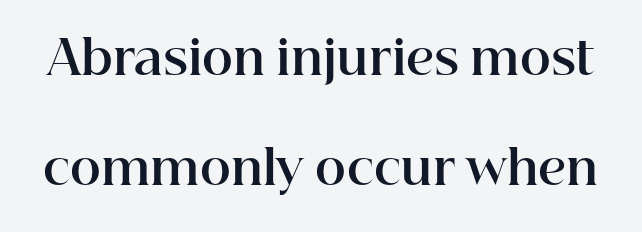
Q: Is the text bold? A: Yes.
Q: Is the text italic (slanted)? A: No, it is upright.
Q: Is the typeface a serif or a sans-serif typeface? A: Serif.
Q: Is the text underlined? A: No.
Q: Is the spacing between letters normal or unusually wide? A: Normal.
Q: Is the spacing between lines tight, normal or loose? A: Loose.
Q: Width (condensed, normal, or wide)? A: Normal.
Q: Stroke contrast? A: High.
Q: x-height? A: Medium.
Q: Monospaced? A: No.
